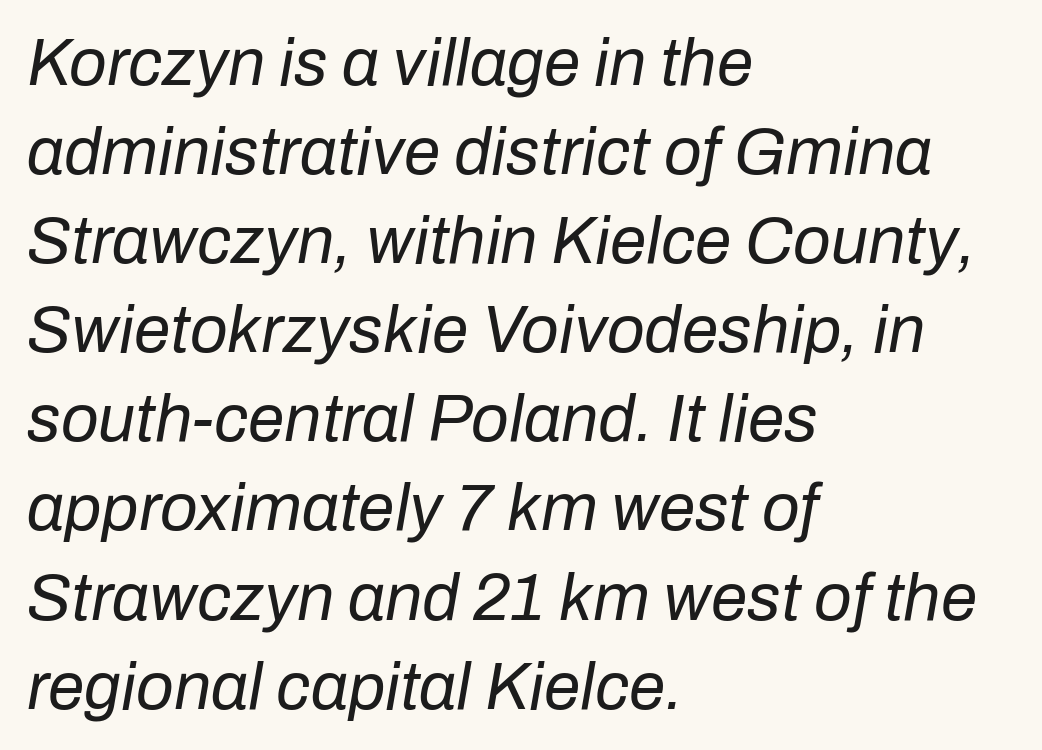
The image shows 66 px regular-weight type, italic (leaning right); set left-aligned, normal line spacing (1.35x), normal letter spacing, not underlined; low stroke contrast and a medium x-height.
